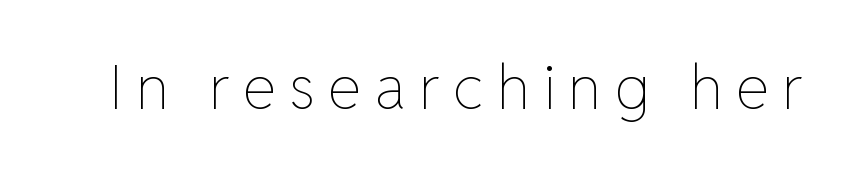
{"italic": "no", "bold": "no", "weight": "thin", "width": "normal", "stroke_contrast": "low", "x_height": "medium", "monospaced": "no", "underline": "no", "letter_spacing": "wide", "letter_spacing_em": 0.21, "glyph_px": 61}
